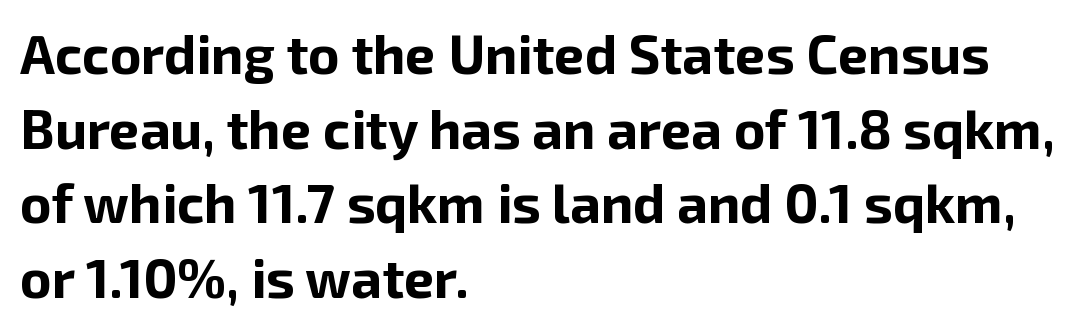
{"serif": "no", "italic": "no", "bold": "yes", "weight": "bold", "width": "normal", "stroke_contrast": "low", "x_height": "medium", "monospaced": "no", "underline": "no", "align": "left", "line_spacing": "normal", "line_spacing_ratio": 1.38, "letter_spacing": "normal", "letter_spacing_em": 0.0, "glyph_px": 54}
